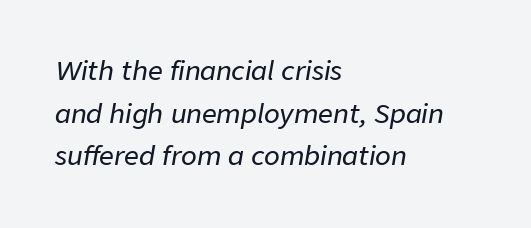
Q: Is the text italic (slanted)? A: Yes, it leans right by about 9 degrees.
Q: Is the text underlined? A: No.
Q: How is the paragraph aligned? A: Left-aligned.
Q: Is the spacing between letters normal or unusually wide? A: Normal.
Q: Is the spacing between lines tight, normal or loose? A: Normal.
